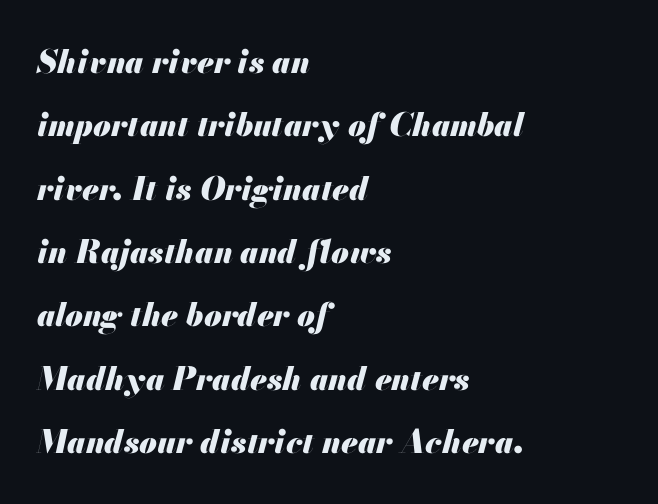
{"italic": "yes", "lean": "right", "slant_degrees": 13, "bold": "yes", "weight": "heavy", "width": "normal", "stroke_contrast": "medium", "x_height": "small", "monospaced": "no", "underline": "no", "align": "left", "line_spacing": "loose", "line_spacing_ratio": 1.98, "letter_spacing": "normal", "letter_spacing_em": 0.0, "glyph_px": 32}
